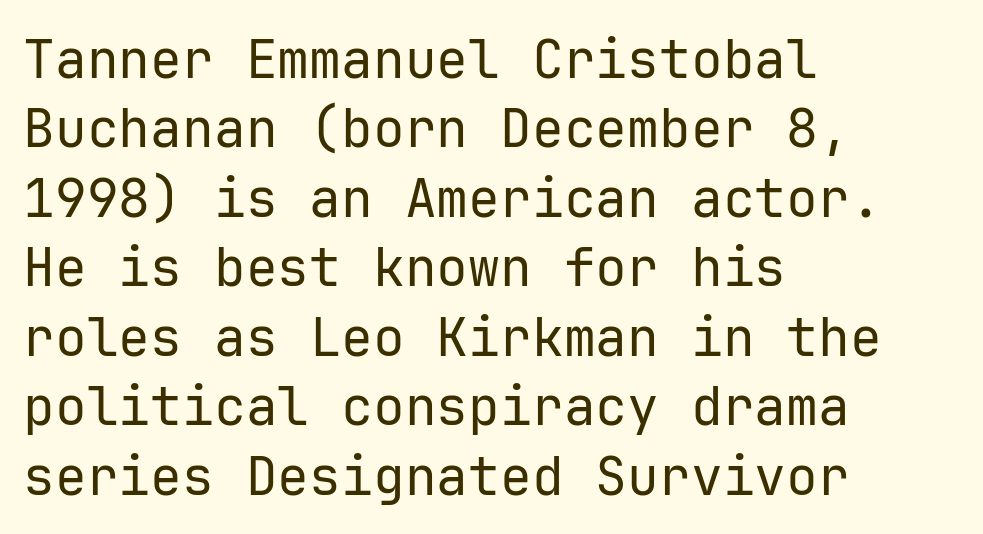
The image shows 53 px regular-weight sans-serif type, upright; set left-aligned, normal line spacing (1.31x), normal letter spacing, not underlined; low stroke contrast and a medium x-height.
